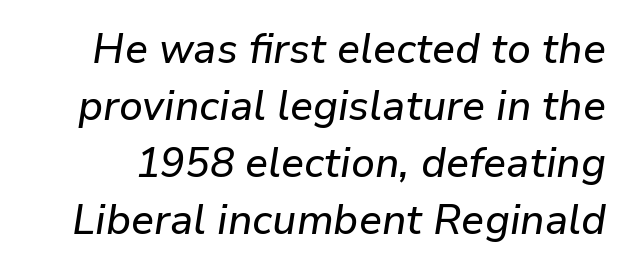
Q: Is the text italic (slanted)? A: Yes, it leans right by about 9 degrees.
Q: Is the text underlined? A: No.
Q: Is the spacing between letters normal or unusually wide? A: Normal.
Q: Is the spacing between lines tight, normal or loose? A: Normal.
Q: Width (condensed, normal, or wide)? A: Normal.
Q: Stroke contrast? A: Low.
Q: x-height? A: Medium.
Q: Monospaced? A: No.
